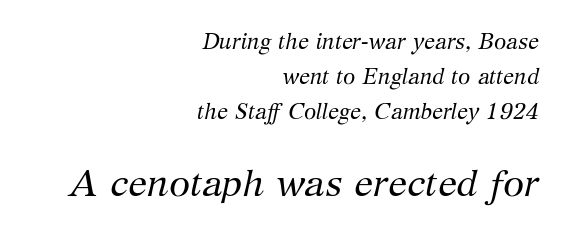
The image shows 38 px regular-weight serif type, italic (leaning right); set right-aligned, normal line spacing (1.58x), normal letter spacing, not underlined; the second (bottom) block is 1.73x larger; medium stroke contrast and a medium x-height.
